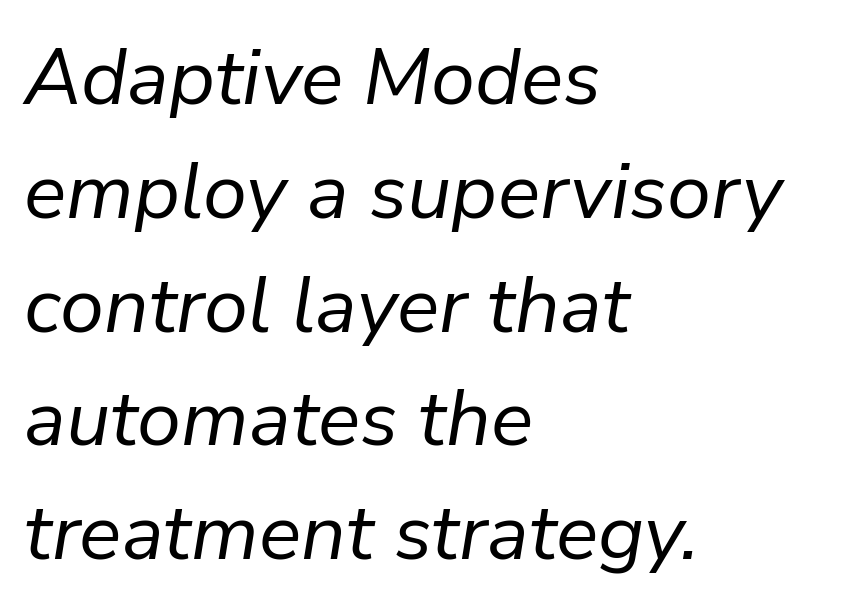
The image shows 79 px regular-weight type, italic (leaning right); set left-aligned, normal line spacing (1.44x), normal letter spacing, not underlined; low stroke contrast and a medium x-height.
